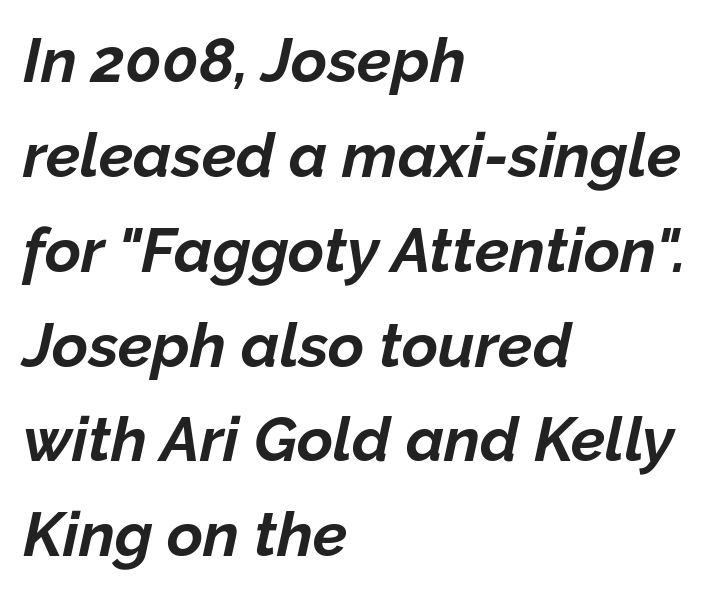
The image shows 62 px bold type, italic (leaning right); set left-aligned, normal line spacing (1.53x), normal letter spacing, not underlined; low stroke contrast and a medium x-height.
